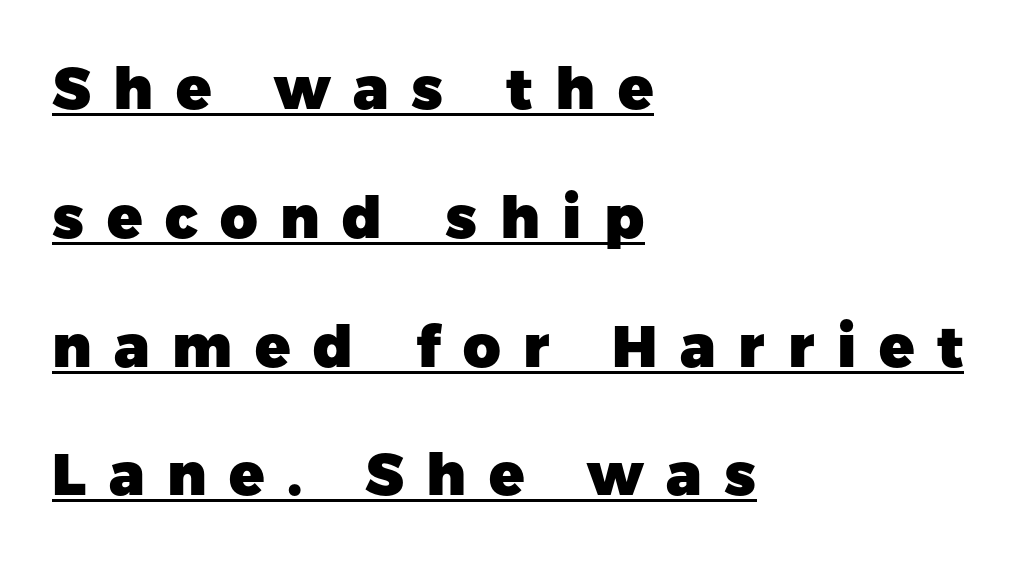
Bold? Absolutely — the strokes are thick and heavy. The horizontal fit of the characters is loose and conspicuously gappy. Type style note: lacks serifs. Think of a printed novel: that variable character pitch is what you see here. These lines are set flush left with a ragged right edge.
